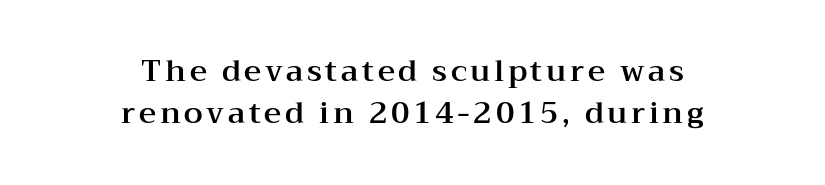
Q: Is the text italic (slanted)? A: No, it is upright.
Q: Is the typeface a serif or a sans-serif typeface? A: Serif.
Q: Is the text underlined? A: No.
Q: How is the paragraph aligned? A: Centered.
Q: Is the spacing between lines tight, normal or loose? A: Normal.
Q: Width (condensed, normal, or wide)? A: Wide.
Q: Stroke contrast? A: Medium.
Q: x-height? A: Medium.
Q: Monospaced? A: No.
